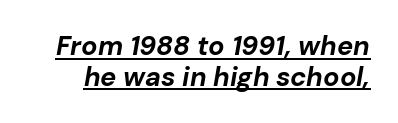
The image shows 27 px bold type, italic (leaning right); set tight line spacing (1.14x), normal letter spacing, underlined.
